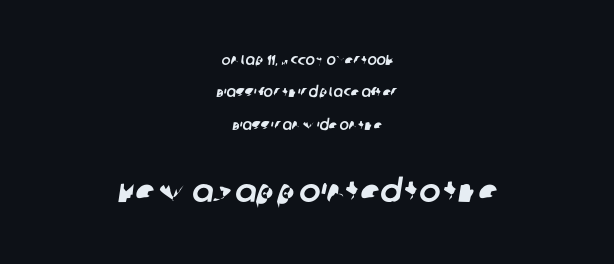
Q: Is the typeface a serif or a sans-serif typeface? A: Sans-serif.
Q: Is the text underlined? A: No.
Q: How is the paragraph aligned? A: Centered.
Q: Is the spacing between letters normal or unusually wide? A: Normal.
Q: Is the spacing between lines tight, normal or loose? A: Loose.
Q: Which block of text is set in a larger size, the first (top) or the second (bottom)? A: The second (bottom) one.
Q: Width (condensed, normal, or wide)? A: Normal.
Q: Stroke contrast? A: Low.
Q: x-height? A: Large.
Q: Monospaced? A: No.
